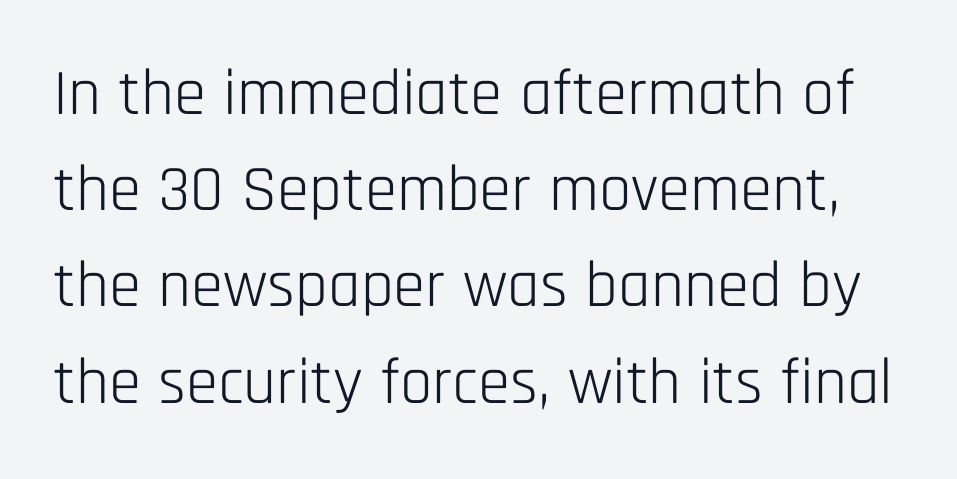
The image shows 65 px light, condensed sans-serif type, upright; set normal line spacing (1.48x), normal letter spacing, not underlined; low stroke contrast and a large x-height.
